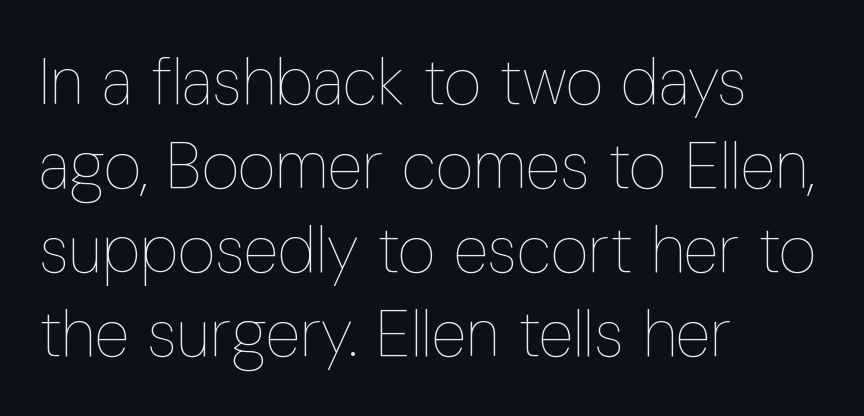
Rendered with straight, roman letterforms. What stands out about the letter spacing? Nothing — it is the standard amount. The foot of each line stays bare and open. The letters advance in unequal steps, a hallmark of proportional type. The font sits on the lighter half of the weight spectrum, regular included.
